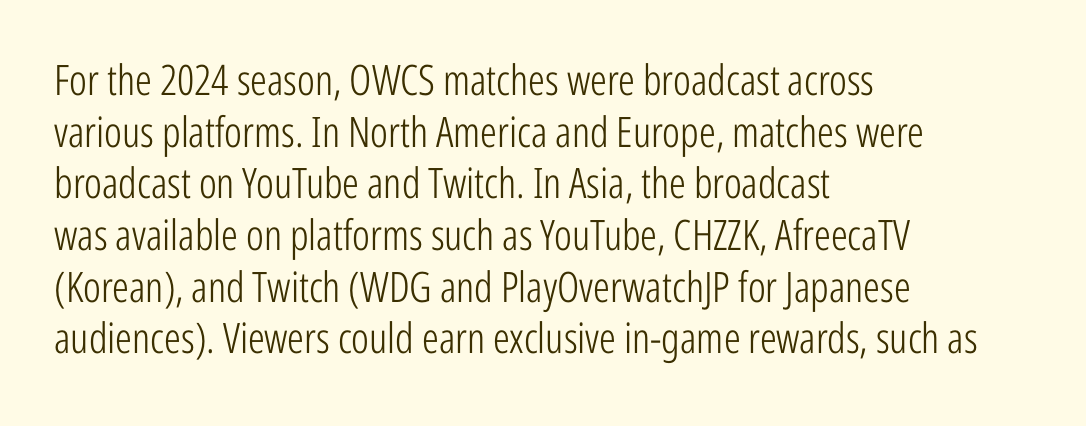
The image shows 42 px light, condensed sans-serif type, upright; set left-aligned, line spacing 1.23x, normal letter spacing, not underlined; low stroke contrast and a medium x-height.
